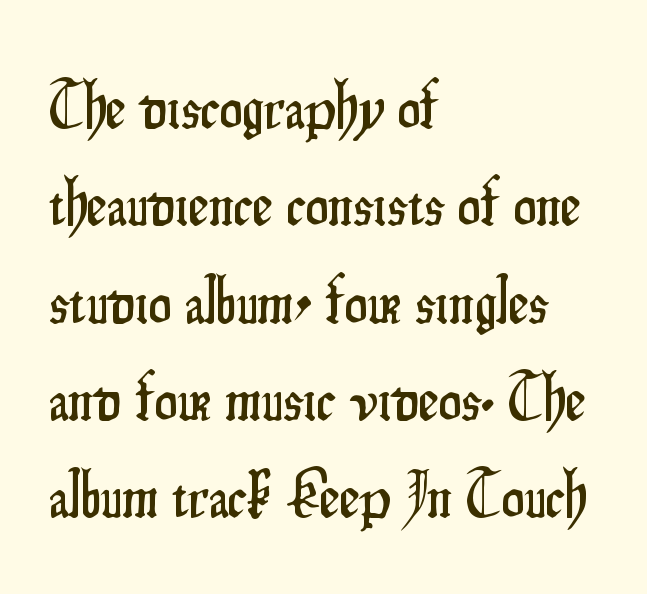
{"serif": "no", "italic": "no", "width": "condensed", "stroke_contrast": "low", "x_height": "small", "monospaced": "no", "underline": "no", "align": "left", "line_spacing": "normal", "line_spacing_ratio": 1.52, "letter_spacing": "normal", "letter_spacing_em": 0.0, "glyph_px": 64}
